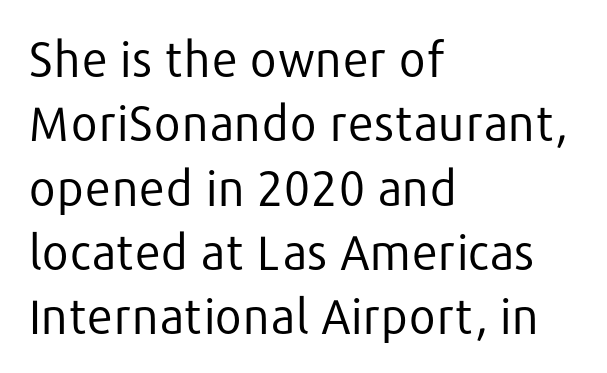
{"serif": "no", "italic": "no", "bold": "no", "weight": "regular", "width": "normal", "stroke_contrast": "low", "x_height": "medium", "monospaced": "no", "underline": "no", "align": "left", "line_spacing": "normal", "line_spacing_ratio": 1.34, "letter_spacing": "normal", "letter_spacing_em": 0.0, "glyph_px": 48}
